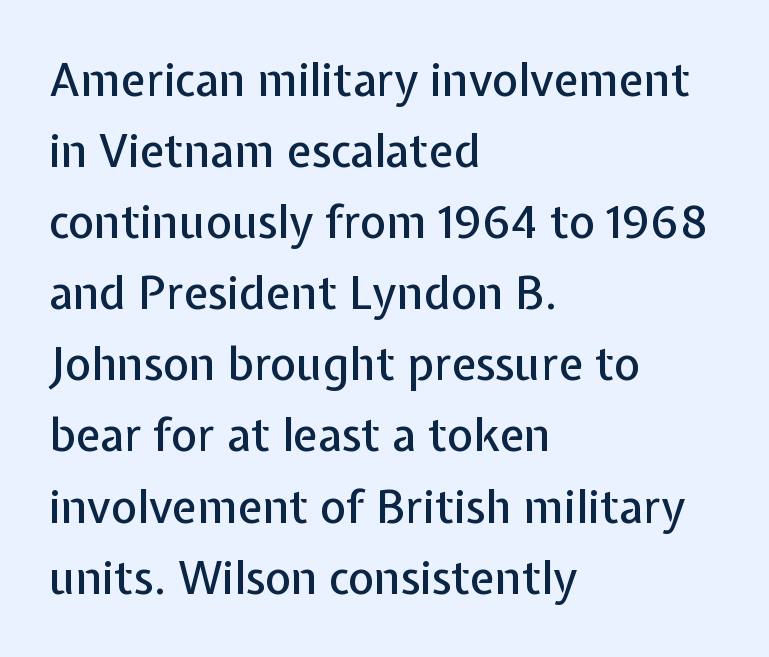
The image shows 45 px sans-serif type, upright; set left-aligned, normal line spacing (1.58x), normal letter spacing, not underlined; low stroke contrast and a medium x-height.
